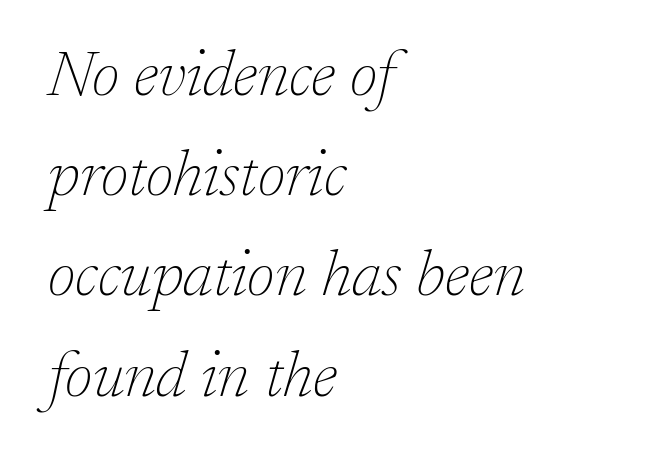
Q: Is the text bold? A: No.
Q: Is the text italic (slanted)? A: Yes, it leans right by about 17 degrees.
Q: Is the typeface a serif or a sans-serif typeface? A: Serif.
Q: Is the text underlined? A: No.
Q: How is the paragraph aligned? A: Left-aligned.
Q: Is the spacing between letters normal or unusually wide? A: Normal.
Q: Is the spacing between lines tight, normal or loose? A: Normal.
Q: Width (condensed, normal, or wide)? A: Normal.
Q: Stroke contrast? A: Low.
Q: x-height? A: Medium.
Q: Monospaced? A: No.
